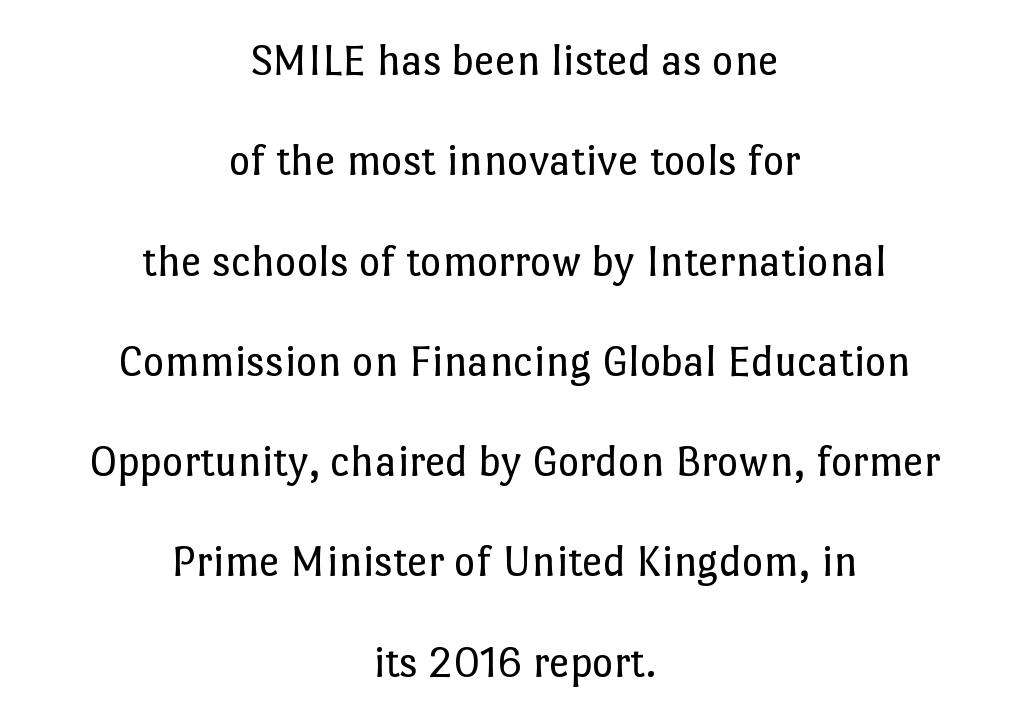
Q: Is the text bold? A: No.
Q: Is the text italic (slanted)? A: No, it is upright.
Q: Is the text underlined? A: No.
Q: How is the paragraph aligned? A: Centered.
Q: Is the spacing between letters normal or unusually wide? A: Normal.
Q: Is the spacing between lines tight, normal or loose? A: Loose.
Q: Width (condensed, normal, or wide)? A: Normal.
Q: Stroke contrast? A: Low.
Q: x-height? A: Medium.
Q: Monospaced? A: No.
